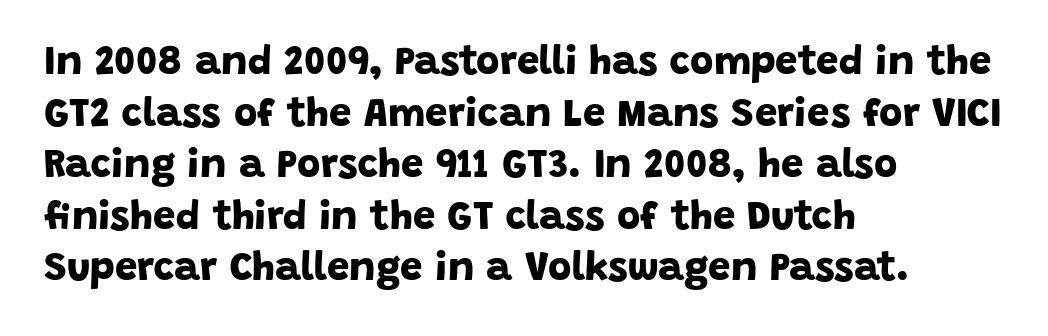
Q: Is the text bold? A: Yes.
Q: Is the typeface a serif or a sans-serif typeface? A: Sans-serif.
Q: Is the text underlined? A: No.
Q: How is the paragraph aligned? A: Left-aligned.
Q: Is the spacing between letters normal or unusually wide? A: Normal.
Q: Is the spacing between lines tight, normal or loose? A: Normal.
Q: Width (condensed, normal, or wide)? A: Normal.
Q: Stroke contrast? A: Low.
Q: x-height? A: Large.
Q: Monospaced? A: No.
